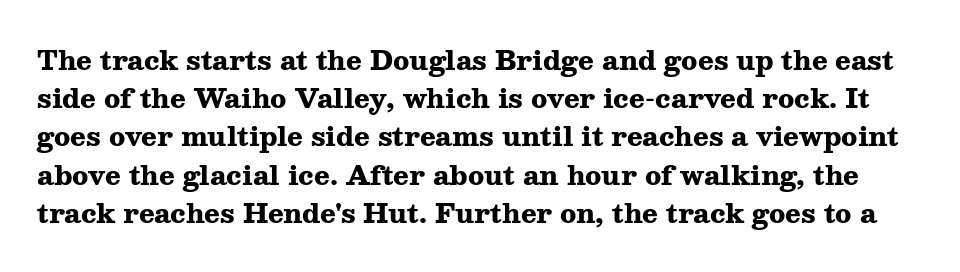
The image shows 26 px bold type, upright; set normal line spacing (1.47x), normal letter spacing, not underlined.
